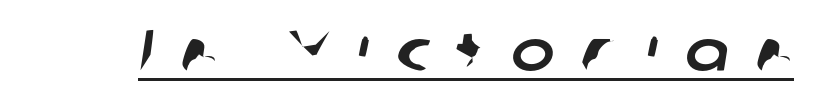
The lettering is marked with a stroke running underneath it. Do the characters align in a grid? No, the font is proportional. Letter spacing: wide. I'd call this a sans setting — the letters go barefoot.
